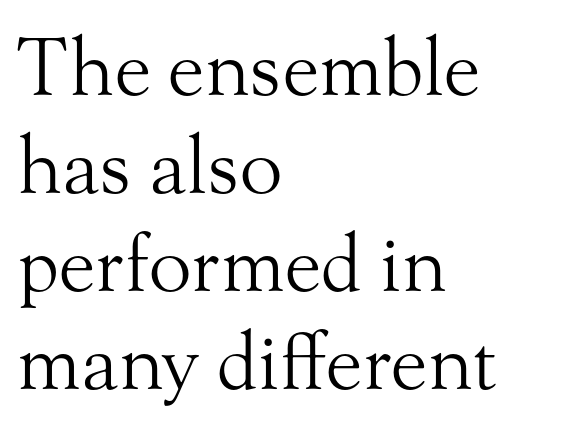
{"serif": "yes", "italic": "no", "bold": "no", "weight": "light", "width": "normal", "stroke_contrast": "medium", "x_height": "small", "monospaced": "no", "underline": "no", "align": "left", "line_spacing_ratio": 1.24, "letter_spacing": "normal", "letter_spacing_em": 0.0, "glyph_px": 79}
